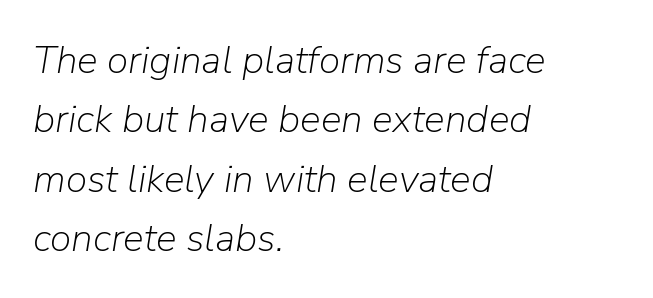
The image shows 39 px light type, italic (leaning right); set left-aligned, normal line spacing (1.52x), normal letter spacing, not underlined; low stroke contrast and a medium x-height.
